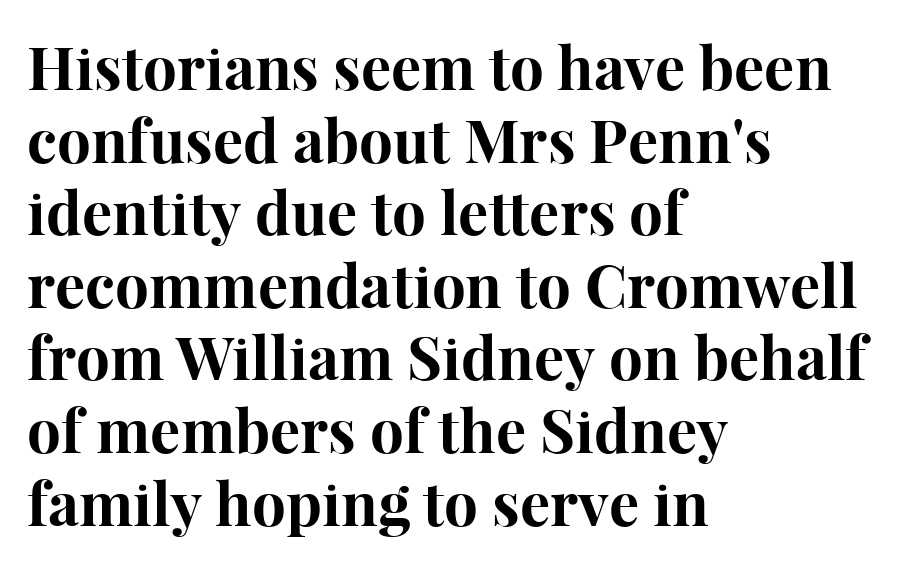
The image shows 60 px bold serif type, upright; set left-aligned, line spacing 1.21x, normal letter spacing, not underlined; high stroke contrast and a medium x-height.
